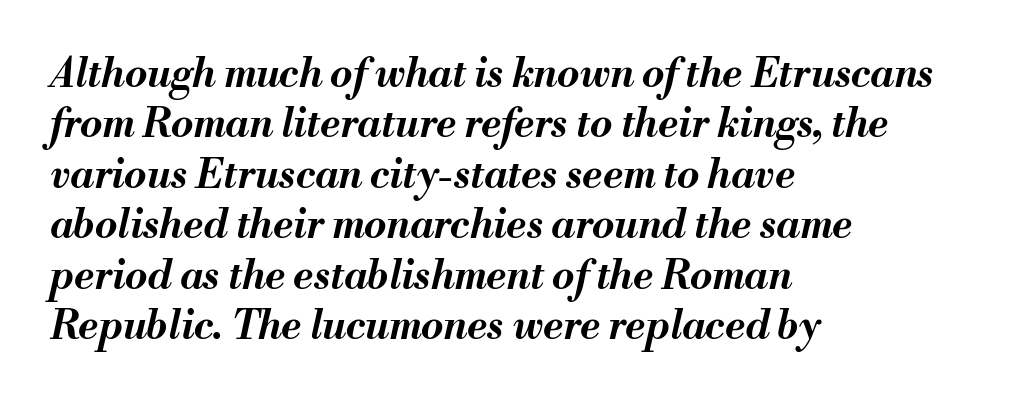
{"italic": "yes", "lean": "right", "slant_degrees": 13, "bold": "yes", "weight": "bold", "width": "normal", "stroke_contrast": "medium", "x_height": "small", "monospaced": "no", "underline": "no", "align": "left", "line_spacing": "normal", "line_spacing_ratio": 1.26, "letter_spacing": "normal", "letter_spacing_em": 0.0, "glyph_px": 40}
